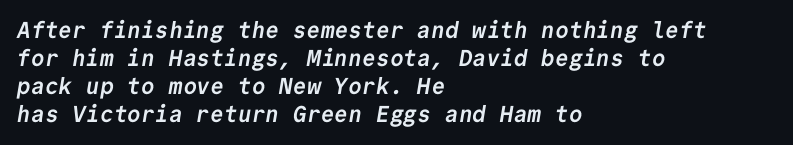
{"bold": "yes", "underline": "no", "align": "left", "line_spacing_ratio": 1.22, "letter_spacing": "normal", "letter_spacing_em": 0.0, "glyph_px": 23}
